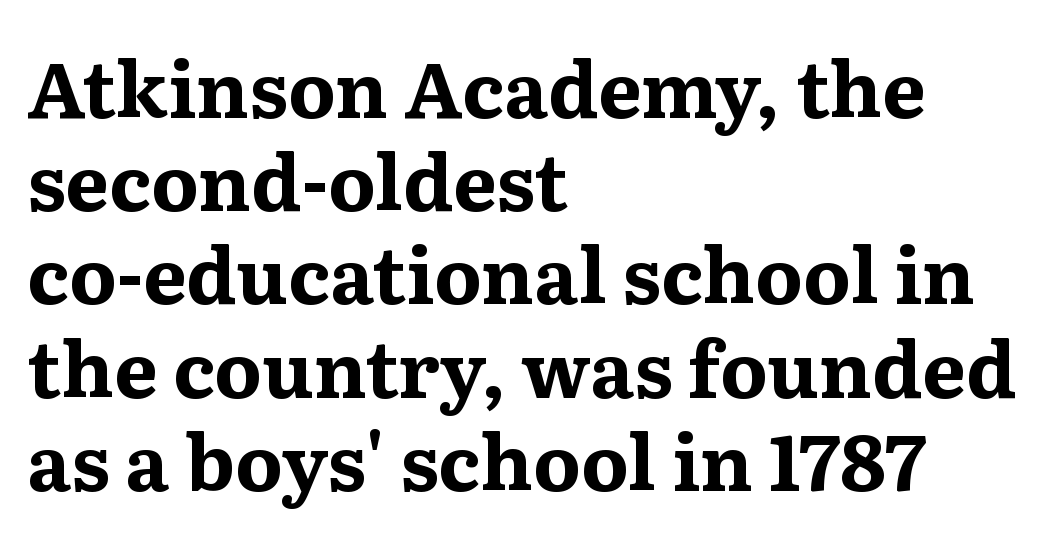
Q: Is the text bold? A: Yes.
Q: Is the text italic (slanted)? A: No, it is upright.
Q: Is the typeface a serif or a sans-serif typeface? A: Serif.
Q: Is the text underlined? A: No.
Q: How is the paragraph aligned? A: Left-aligned.
Q: Is the spacing between letters normal or unusually wide? A: Normal.
Q: Width (condensed, normal, or wide)? A: Wide.
Q: Stroke contrast? A: Medium.
Q: x-height? A: Medium.
Q: Monospaced? A: No.
